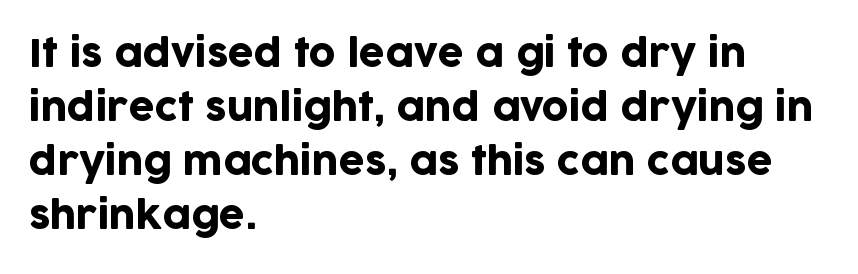
The image shows 37 px sans-serif type, upright; set left-aligned, normal line spacing (1.46x), normal letter spacing, not underlined; low stroke contrast and a large x-height.
